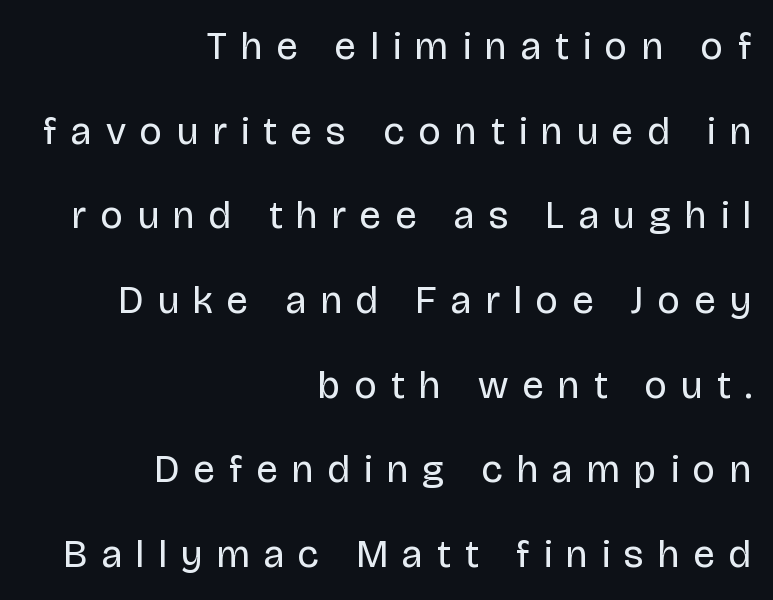
The image shows 39 px regular-weight sans-serif type, upright; set right-aligned, loose line spacing (2.17x), unusually wide letter spacing (+0.37 em), not underlined; low stroke contrast and a large x-height.
